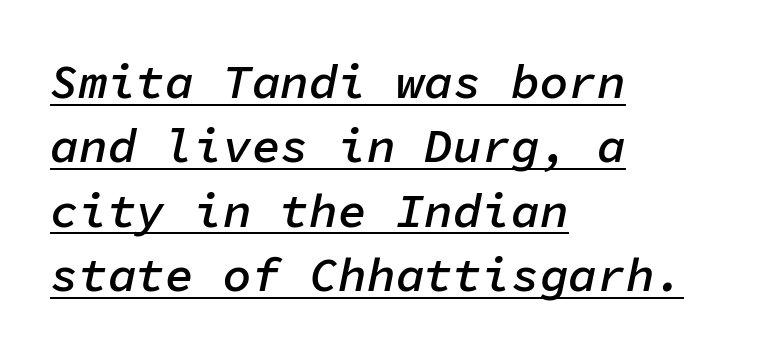
{"italic": "yes", "lean": "right", "slant_degrees": 11, "bold": "semi", "weight": "semibold", "width": "normal", "stroke_contrast": "low", "x_height": "medium", "monospaced": "yes", "underline": "yes", "align": "left", "line_spacing": "normal", "line_spacing_ratio": 1.34, "letter_spacing": "normal", "letter_spacing_em": 0.0, "glyph_px": 48}
